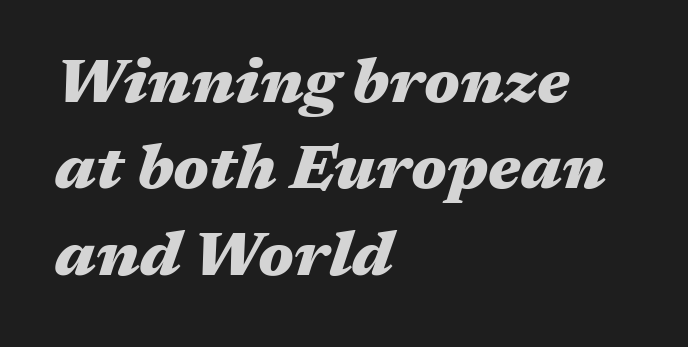
{"italic": "yes", "lean": "right", "slant_degrees": 17, "bold": "yes", "weight": "heavy", "width": "wide", "stroke_contrast": "medium", "x_height": "medium", "monospaced": "no", "underline": "no", "align": "left", "line_spacing": "normal", "line_spacing_ratio": 1.37, "letter_spacing": "normal", "letter_spacing_em": 0.0, "glyph_px": 63}
